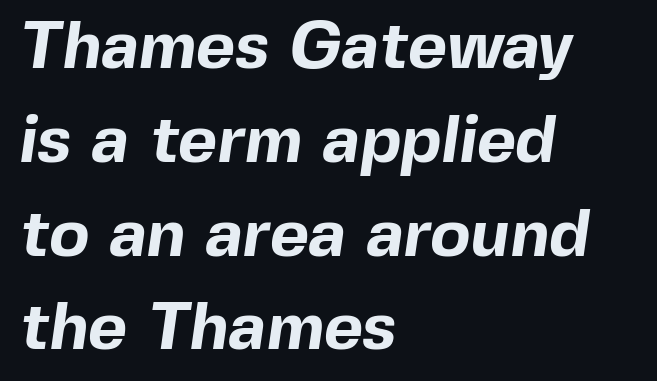
The image shows 67 px bold sans-serif type; set left-aligned, normal line spacing (1.4x), normal letter spacing, not underlined; a medium x-height.
